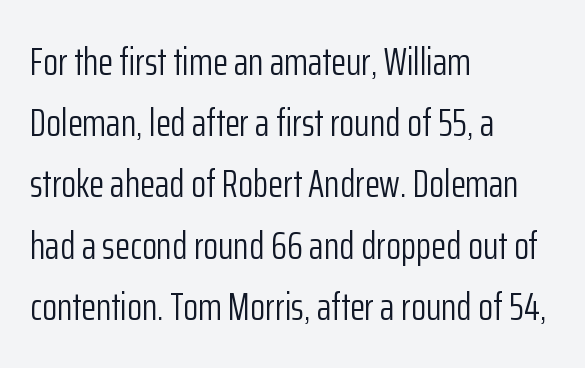
The image shows 39 px light, condensed sans-serif type, upright; set left-aligned, normal line spacing (1.57x), normal letter spacing, not underlined; low stroke contrast and a medium x-height.
